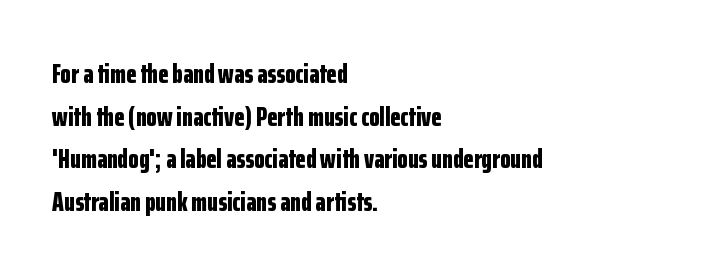
The image shows 27 px bold type, upright; set left-aligned, normal line spacing (1.58x), normal letter spacing, not underlined.
